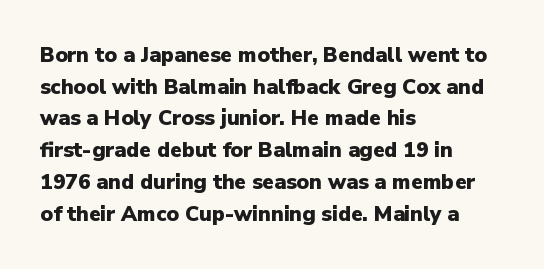
This is roman type, the default non-slanted kind. Observe the ordinary spacing: letters are neighbours, not strangers. The space between consecutive lines is moderate. Leftover space on each line is placed entirely after the last word. The string is rendered with underlining switched off. What weight is shown? A full bold with thick strokes.
